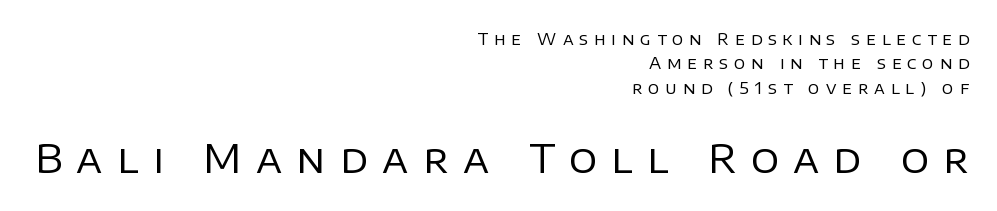
No feet cap the strokes, marking this as sans-serif type. Alignment: flush right. The block sitting lower on the canvas is the one with enlarged characters. In terms of leading, this rendering sits right in the middle. The tracking reads as deliberately expanded to a designer's eye. Counters stay open thanks to moderate or lighter strokes.
